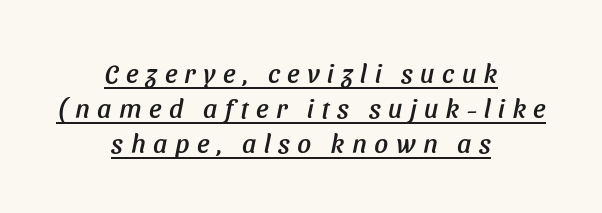
{"underline": "yes", "align": "center", "line_spacing": "normal", "line_spacing_ratio": 1.29, "letter_spacing": "wide", "letter_spacing_em": 0.28, "glyph_px": 27}
